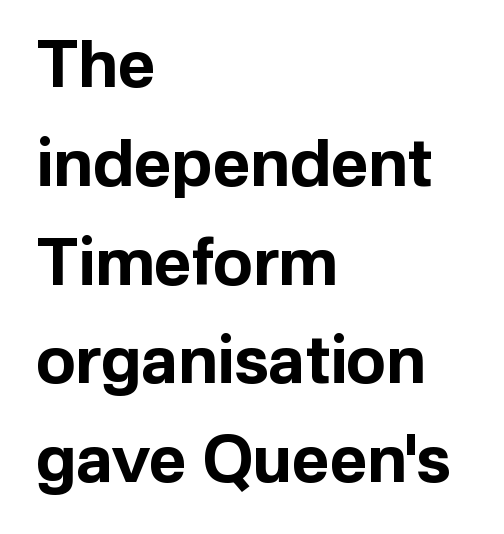
This sample keeps an unexceptional amount of space between lines. Plain, unruled lines of type. These lines were composed using upright roman letters. One-word summary of the alignment: left. A typesetter would call this proportional, since set widths differ per character. Is this a sans? Yes — the strokes have no serifs.
